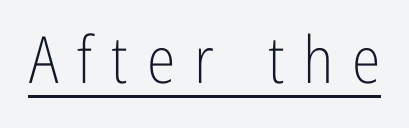
Q: Is the text bold? A: No.
Q: Is the text italic (slanted)? A: No, it is upright.
Q: Is the typeface a serif or a sans-serif typeface? A: Sans-serif.
Q: Is the text underlined? A: Yes.
Q: Is the spacing between letters normal or unusually wide? A: Unusually wide.
Q: Width (condensed, normal, or wide)? A: Condensed.
Q: Stroke contrast? A: Low.
Q: x-height? A: Medium.
Q: Monospaced? A: No.
